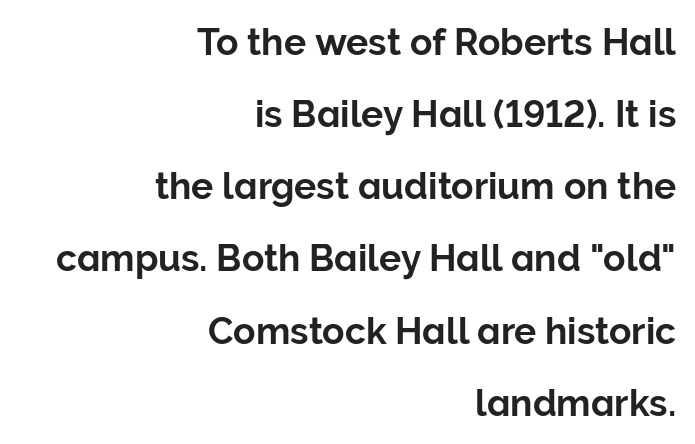
Q: Is the text italic (slanted)? A: No, it is upright.
Q: Is the typeface a serif or a sans-serif typeface? A: Sans-serif.
Q: Is the text underlined? A: No.
Q: How is the paragraph aligned? A: Right-aligned.
Q: Is the spacing between letters normal or unusually wide? A: Normal.
Q: Is the spacing between lines tight, normal or loose? A: Loose.
Q: Width (condensed, normal, or wide)? A: Normal.
Q: Stroke contrast? A: Low.
Q: x-height? A: Medium.
Q: Monospaced? A: No.
